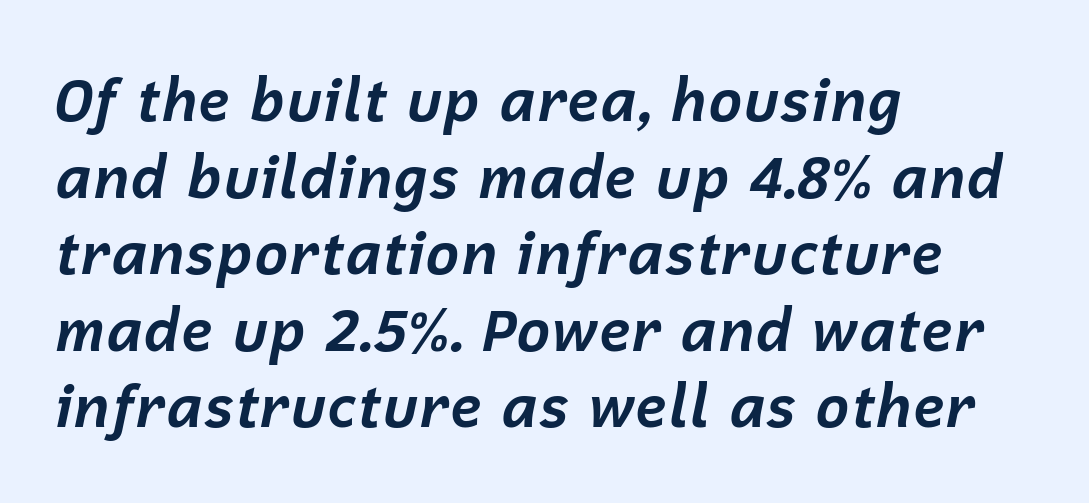
Q: Is the text bold? A: Yes.
Q: Is the text italic (slanted)? A: Yes, it leans right by about 12 degrees.
Q: Is the text underlined? A: No.
Q: How is the paragraph aligned? A: Left-aligned.
Q: Is the spacing between letters normal or unusually wide? A: Normal.
Q: Is the spacing between lines tight, normal or loose? A: Normal.
Q: Width (condensed, normal, or wide)? A: Normal.
Q: Stroke contrast? A: Low.
Q: x-height? A: Medium.
Q: Monospaced? A: No.
